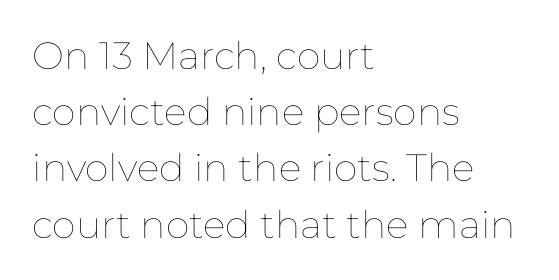
{"italic": "no", "bold": "no", "weight": "thin", "width": "normal", "stroke_contrast": "low", "x_height": "medium", "monospaced": "no", "underline": "no", "align": "left", "line_spacing": "normal", "line_spacing_ratio": 1.48, "letter_spacing": "normal", "letter_spacing_em": 0.0, "glyph_px": 38}
